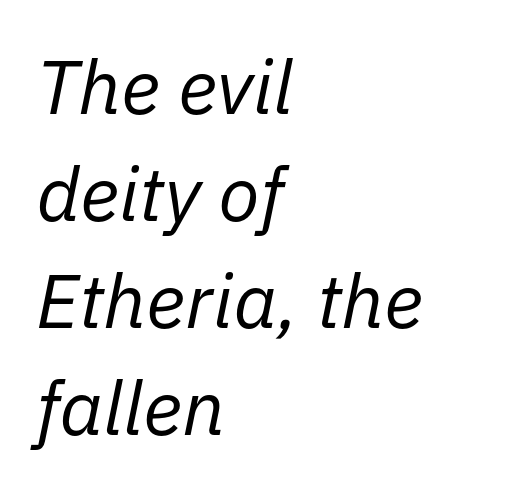
The image shows 76 px regular-weight type, italic (leaning right); set left-aligned, normal line spacing (1.41x), normal letter spacing, not underlined; low stroke contrast and a medium x-height.
